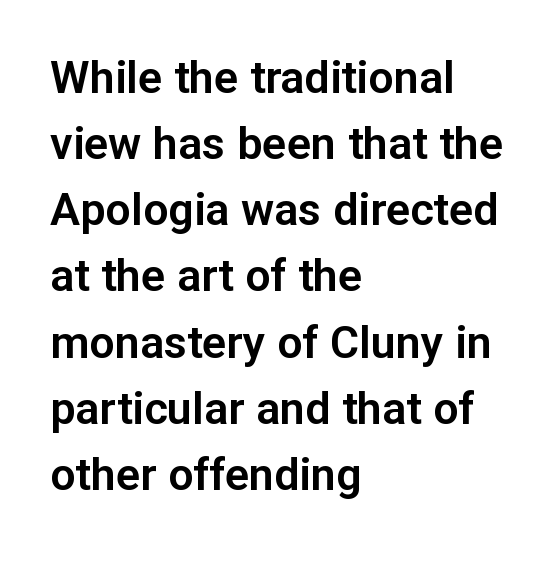
Inter-character spacing is left at the font's built-in metrics. Nope, not italic — everything's standing straight. The face used here is a sans, in the tradition of grotesques and geometrics. The rag falls on the right side of this text block. The vertical gap from one line to the next is medium. The string is rendered with underlining switched off.
